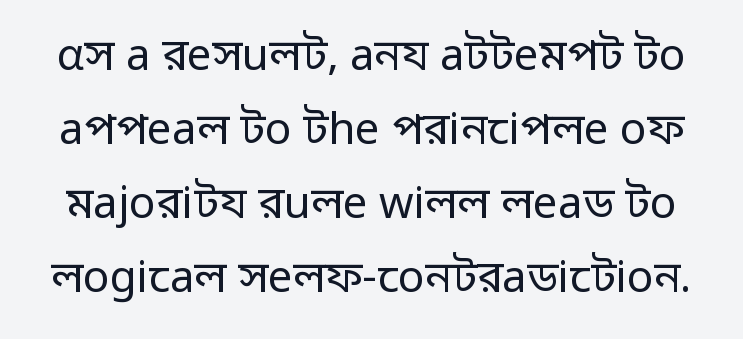
Q: Is the text bold? A: No.
Q: Is the text italic (slanted)? A: No, it is upright.
Q: Is the typeface a serif or a sans-serif typeface? A: Sans-serif.
Q: Is the text underlined? A: No.
Q: Is the spacing between letters normal or unusually wide? A: Normal.
Q: Is the spacing between lines tight, normal or loose? A: Normal.
Q: Width (condensed, normal, or wide)? A: Normal.
Q: Stroke contrast? A: Low.
Q: x-height? A: Medium.
Q: Monospaced? A: No.
